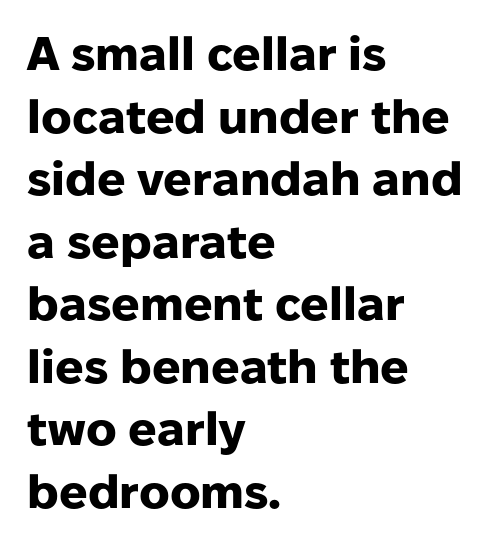
Each letter keeps its own natural width here, so spacing adapts to shape. The specimen omits any rule beneath the text block's lines. In terms of weight, the rendering is a true, heavy bold. This sample uses a sans-serif face. Horizontal alignment here is leftward, the default for most running prose. A typesetter would mark this as roman, not italic.
